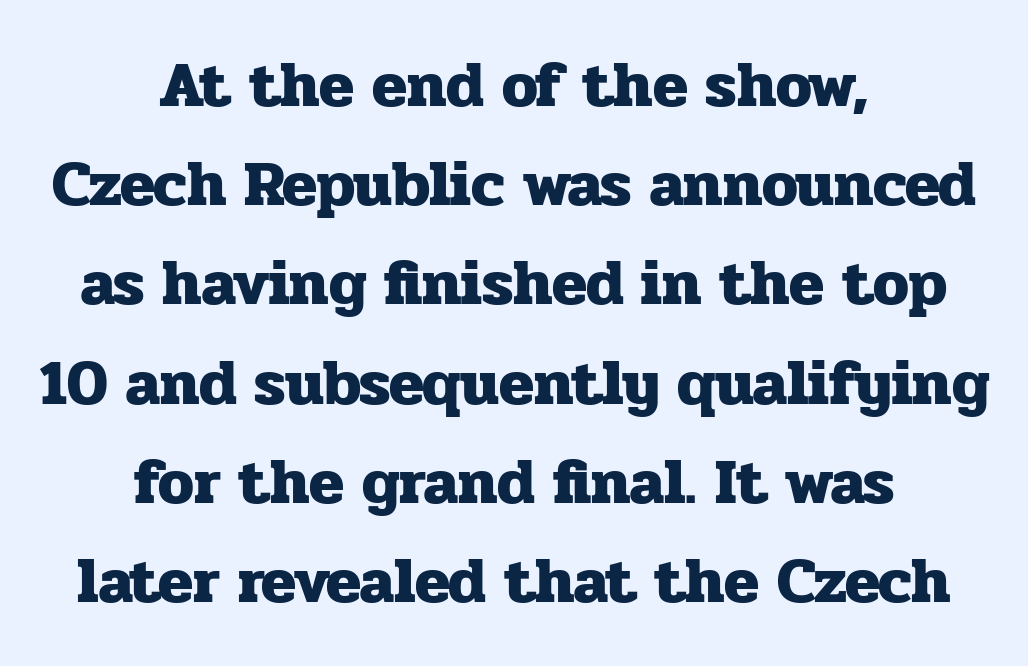
The image shows 64 px heavy serif type, upright; set centered, normal line spacing (1.55x), normal letter spacing, not underlined; low stroke contrast and a medium x-height.
